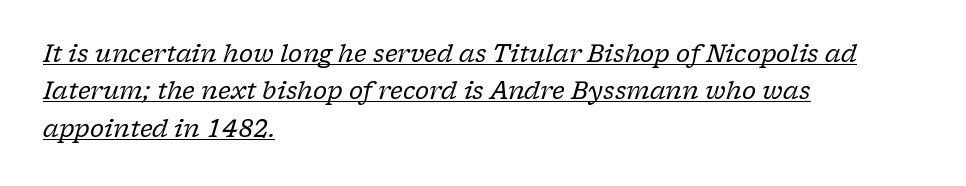
The image shows 24 px text type, italic (leaning right); set left-aligned, normal line spacing (1.56x), normal letter spacing, underlined.
